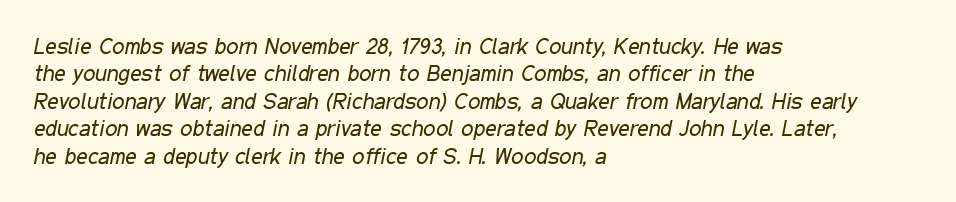
The image shows 22 px text type, italic (leaning right); set left-aligned, normal line spacing (1.25x), normal letter spacing, not underlined.
